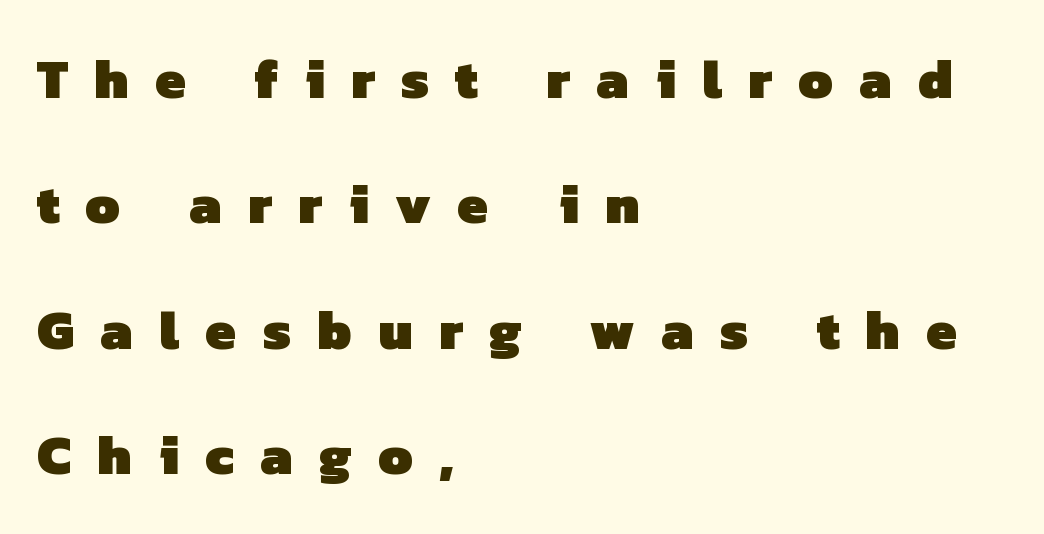
The rendering inserts visible extra space after every character. The passage shown is not underscored anywhere. The typesetter chose a ragged-right arrangement here. These lines are rendered in a variable-pitch font. A great deal of white space separates one row of letters from the next. Typesetter's note: full bold, strokes at maximum text heaviness.
